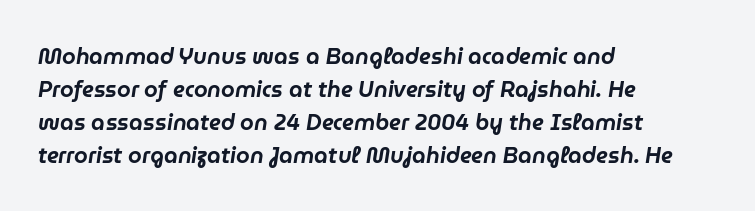
Q: Is the text italic (slanted)? A: Yes, it leans right by about 9 degrees.
Q: Is the text underlined? A: No.
Q: How is the paragraph aligned? A: Left-aligned.
Q: Is the spacing between letters normal or unusually wide? A: Normal.
Q: Is the spacing between lines tight, normal or loose? A: Normal.
